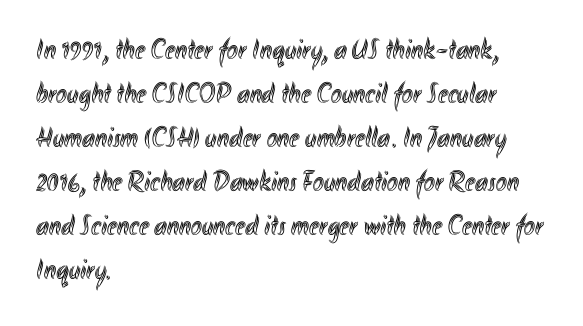
The image shows 29 px condensed type; set left-aligned, normal line spacing (1.52x), normal letter spacing, not underlined; a small x-height.
